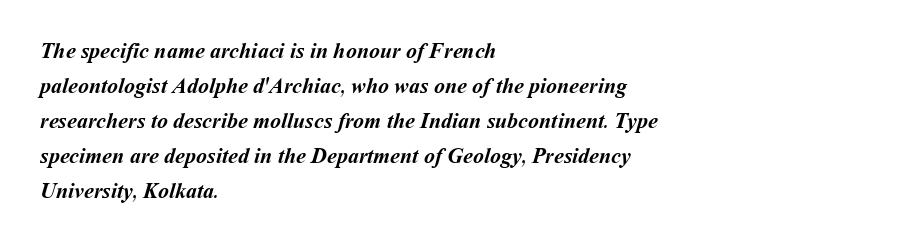
A student would call this left alignment; a typographer would say flush left, rag right. Regular leading. Compared with an ordinary text face, these strokes are far heavier — a full bold. Each word holds together tightly as a unit, with standard inter-letter gaps.
